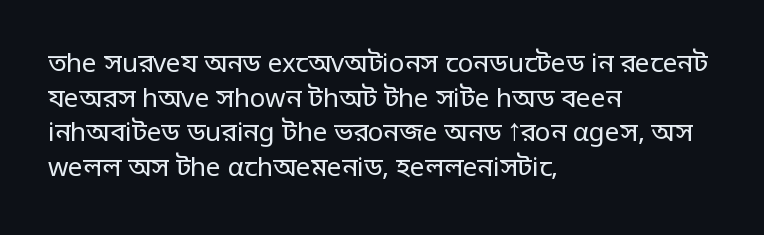
No chunkiness to these letters — they're not bold. A classic flush-left, rag-right setting is used for this passage. One glance says typical: line gaps are just what's usual. The letters sit at their default tracking, neither squeezed nor spread.
